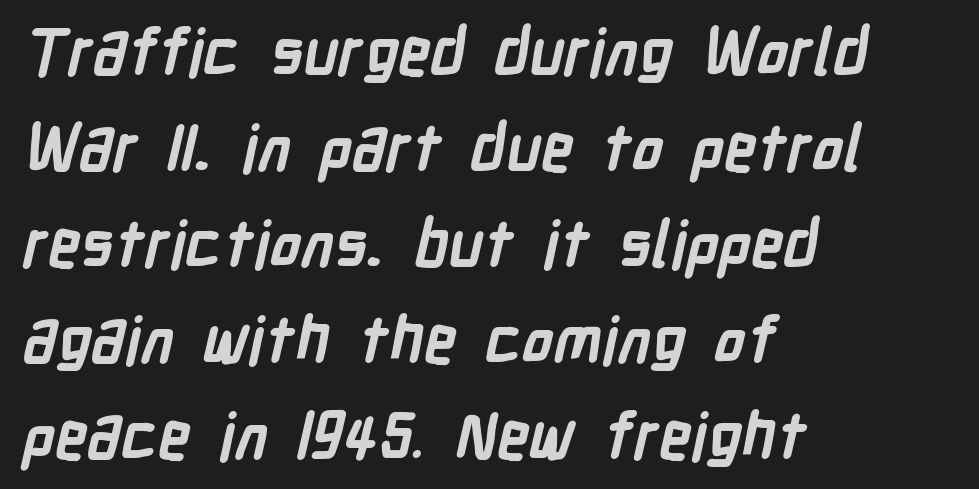
The passage shown is typed in a proportional face where columns would drift. Rows of type keep a routine distance in the vertical direction. The passage shown is typeset with a sans-serif family. Stroke thickness is high; the sample reads as a true bold. Between one letter and the next there's only the usual sliver of space.
